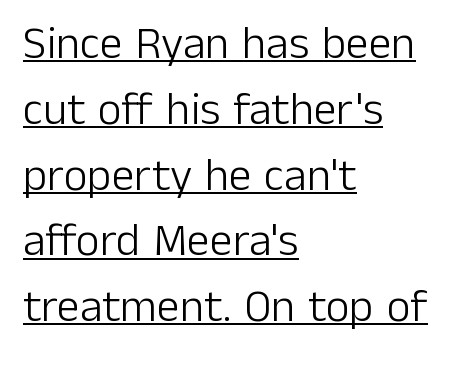
{"serif": "no", "italic": "no", "bold": "no", "weight": "light", "width": "normal", "stroke_contrast": "low", "x_height": "medium", "monospaced": "no", "underline": "yes", "align": "left", "line_spacing": "normal", "line_spacing_ratio": 1.43, "letter_spacing": "normal", "letter_spacing_em": 0.0, "glyph_px": 46}
